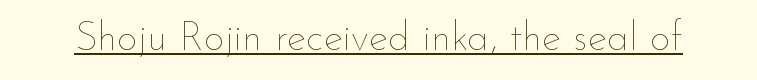
{"italic": "no", "bold": "no", "weight": "thin", "width": "normal", "stroke_contrast": "low", "x_height": "small", "monospaced": "no", "underline": "yes", "letter_spacing": "normal", "letter_spacing_em": 0.0, "glyph_px": 41}
